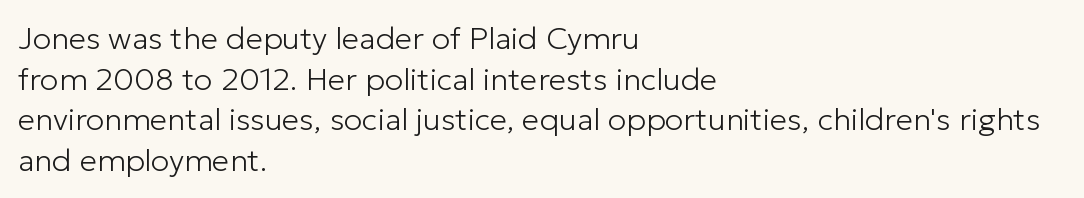
The image shows 31 px light sans-serif type, upright; set left-aligned, normal line spacing (1.31x), normal letter spacing, not underlined; low stroke contrast and a medium x-height.
